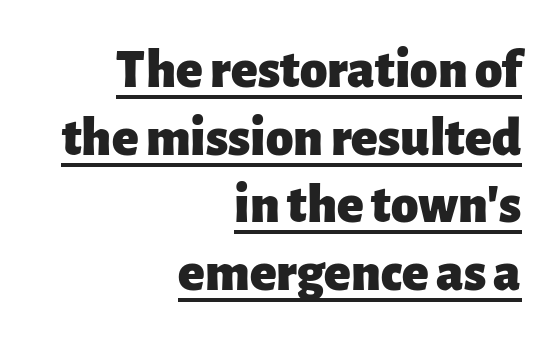
Q: Is the text bold? A: Yes.
Q: Is the text italic (slanted)? A: No, it is upright.
Q: Is the typeface a serif or a sans-serif typeface? A: Sans-serif.
Q: Is the text underlined? A: Yes.
Q: How is the paragraph aligned? A: Right-aligned.
Q: Is the spacing between letters normal or unusually wide? A: Normal.
Q: Width (condensed, normal, or wide)? A: Normal.
Q: Stroke contrast? A: Low.
Q: x-height? A: Medium.
Q: Monospaced? A: No.
